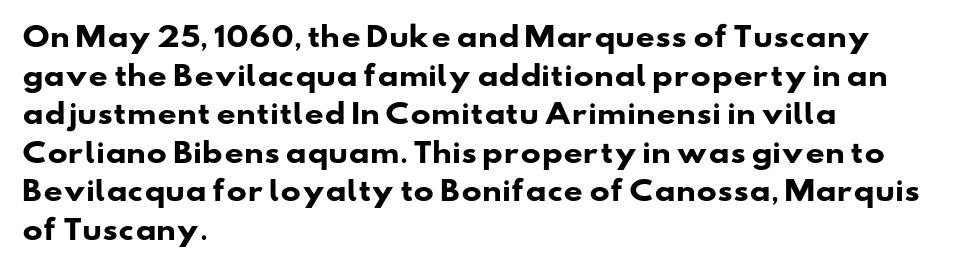
Evenly set lines give the paragraph a standard silhouette. Notice how thick the strokes are: this is what a full bold looks like. Where is the straight margin? On the left. The horizontal fit of the characters is conventional and even.
